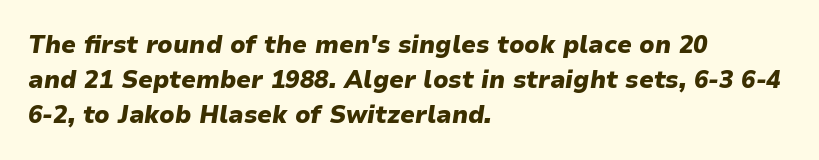
Q: Is the text bold? A: Yes.
Q: Is the text italic (slanted)? A: Yes, it leans right by about 9 degrees.
Q: Is the text underlined? A: No.
Q: How is the paragraph aligned? A: Left-aligned.
Q: Is the spacing between letters normal or unusually wide? A: Normal.
Q: Is the spacing between lines tight, normal or loose? A: Normal.
